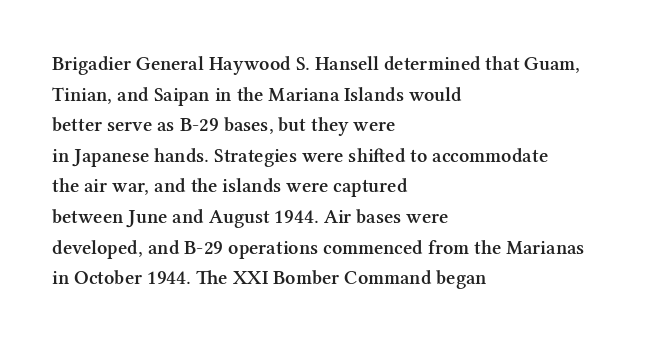
This rendering features lettering with no underline. Students, observe: this is what conventionally led text looks like. Students, note that the glyphs here touch the page at normal intervals. The specimen reads as upright at a glance.
